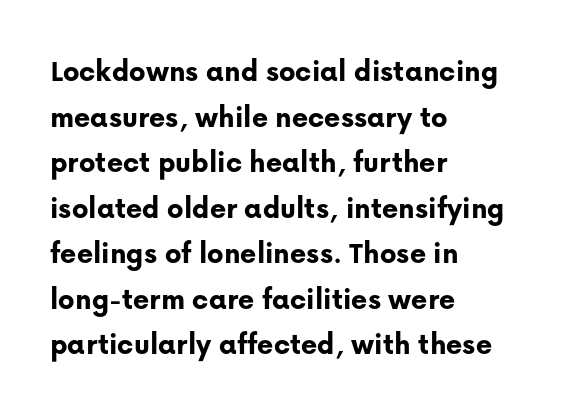
The font family rendered here belongs to the sans-serif group. The tracking reads as untouched default to a designer's eye. The specimen reads as upright at a glance. A normal amount of white space separates one row of letters from the next. The baseline area is clear. The lines are quadded left.
